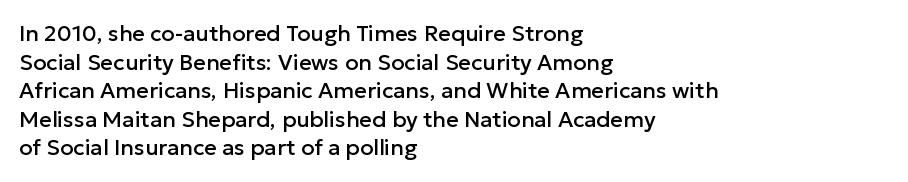
A normal amount of white space separates one row of letters from the next. Unmarked baselines from the first word to the last. These lines were composed using upright roman letters. Compared with typical body copy, the letter spacing here is the same. Line beginnings align vertically; line endings do not.
